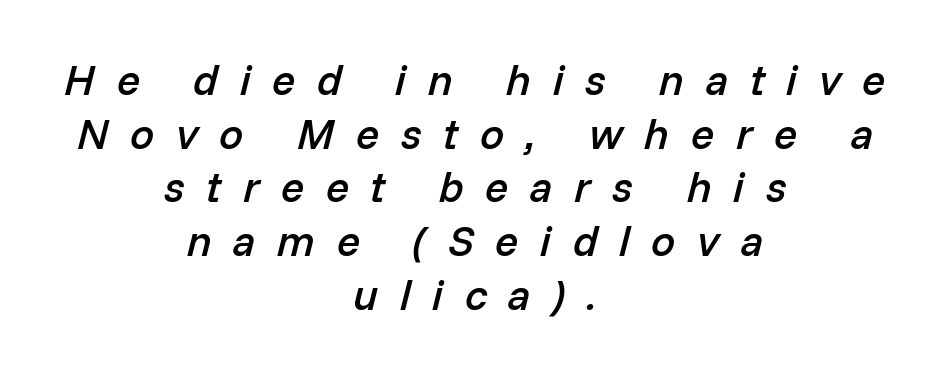
Q: Is the text bold? A: Semi-bold.
Q: Is the text italic (slanted)? A: Yes, it leans right by about 14 degrees.
Q: Is the text underlined? A: No.
Q: How is the paragraph aligned? A: Centered.
Q: Is the spacing between letters normal or unusually wide? A: Unusually wide.
Q: Is the spacing between lines tight, normal or loose? A: Normal.
Q: Width (condensed, normal, or wide)? A: Normal.
Q: Stroke contrast? A: Low.
Q: x-height? A: Medium.
Q: Monospaced? A: No.
